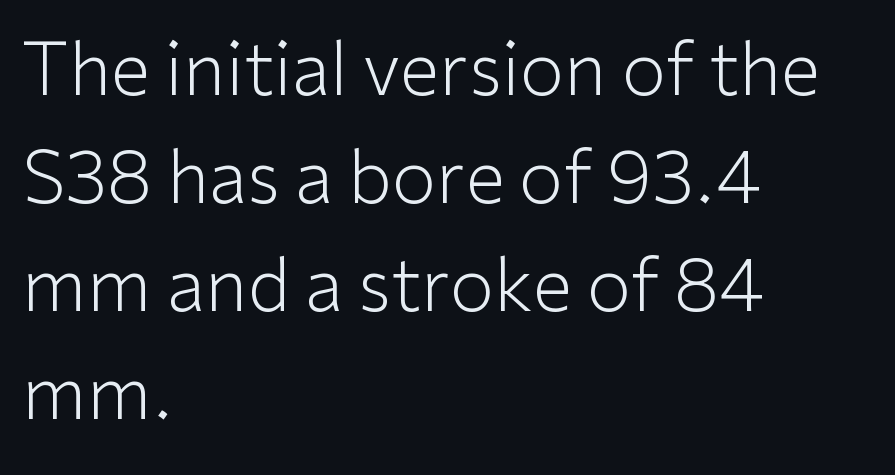
Varying glyph widths throughout — classic text-font behaviour. Compared with a centered layout, this one pins lines to the left instead. The lines sit at an ordinary, default distance from one another. A typesetter would label this face a sans.
